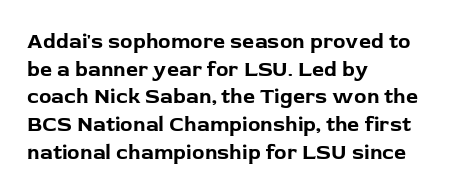
It's the straight-up-and-down kind of type. The words here are not underlined. Summary of vertical rhythm: regular, with standard interline spacing. Alignment: flush left. The rendering keeps characters at their native spacing.
